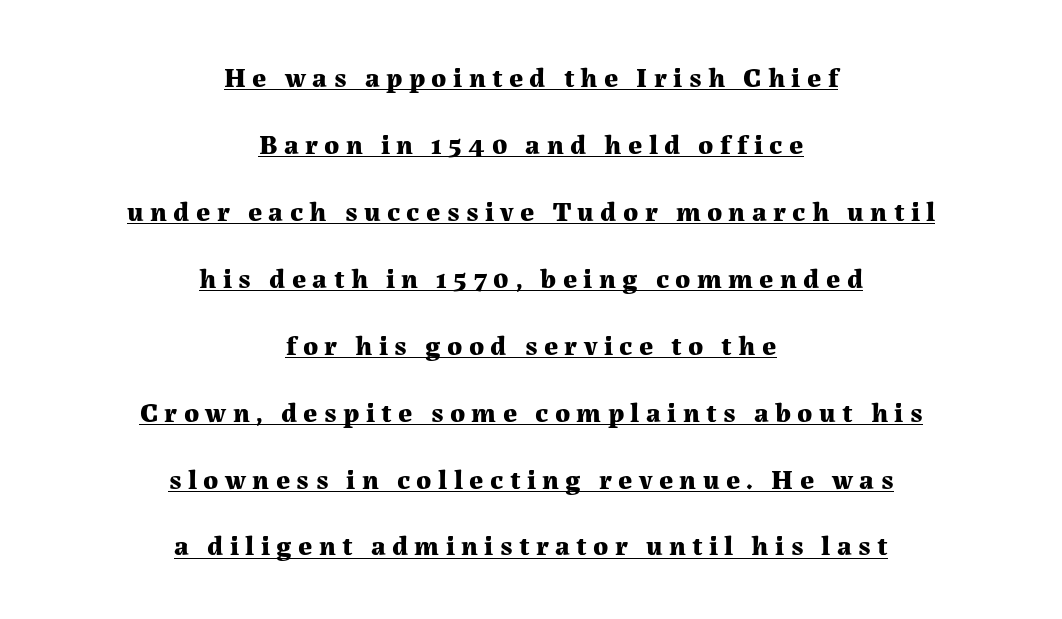
The image shows 28 px bold serif type, upright; set centered, loose line spacing (2.39x), unusually wide letter spacing (+0.23 em), underlined; medium stroke contrast and a medium x-height.
